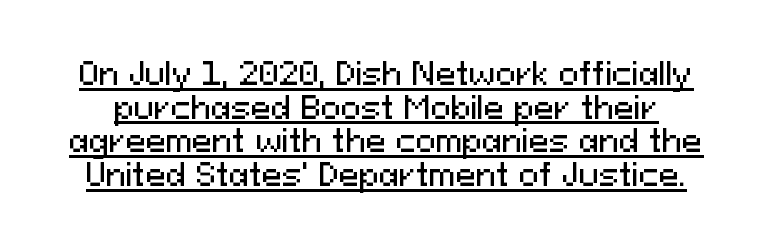
{"serif": "no", "italic": "no", "width": "normal", "stroke_contrast": "medium", "x_height": "medium", "monospaced": "no", "underline": "yes", "line_spacing": "tight", "line_spacing_ratio": 1.12, "letter_spacing": "normal", "letter_spacing_em": 0.0, "glyph_px": 30}
